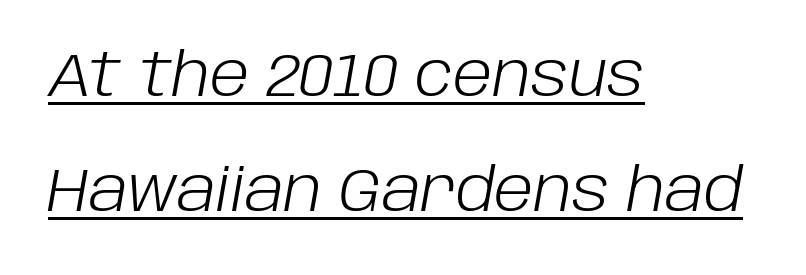
The image shows 60 px light type, italic (leaning right); set left-aligned, loose line spacing (1.92x), normal letter spacing, underlined; low stroke contrast and a large x-height.
